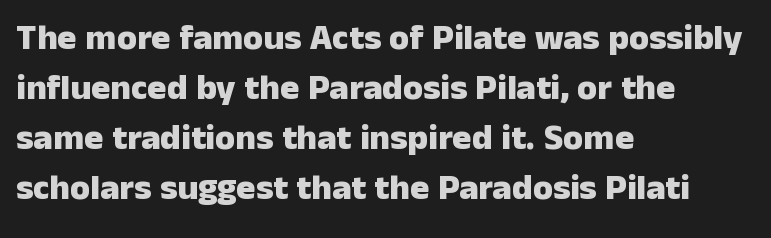
{"serif": "no", "italic": "no", "bold": "yes", "weight": "heavy", "width": "normal", "stroke_contrast": "low", "x_height": "medium", "monospaced": "no", "underline": "no", "align": "left", "line_spacing": "normal", "line_spacing_ratio": 1.39, "letter_spacing": "normal", "letter_spacing_em": 0.0, "glyph_px": 36}
